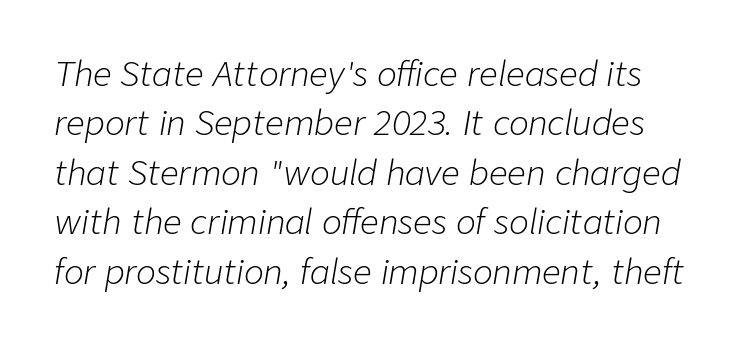
The image shows 33 px light type, italic (leaning right); set normal line spacing (1.5x), normal letter spacing, not underlined; low stroke contrast and a medium x-height.
